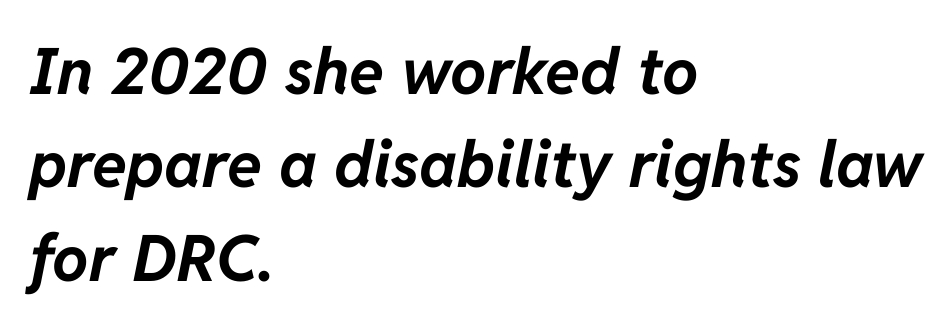
The image shows 64 px bold type, italic (leaning right); set left-aligned, normal line spacing (1.46x), normal letter spacing, not underlined; low stroke contrast and a medium x-height.
